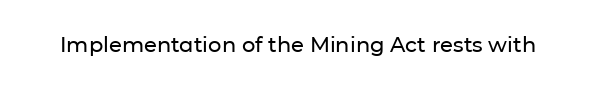
The image shows 21 px text type, upright; set normal letter spacing, not underlined.
